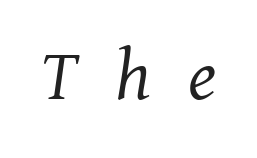
The image shows 79 px light serif type, italic (leaning right); set unusually wide letter spacing (+0.47 em), not underlined; medium stroke contrast and a medium x-height.
